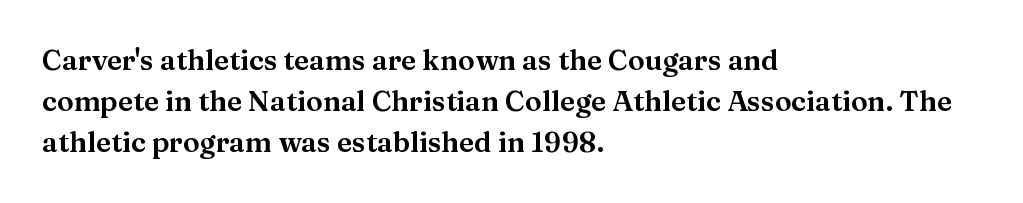
The image shows 28 px wide serif type, upright; set left-aligned, normal line spacing (1.47x), normal letter spacing, not underlined; medium stroke contrast and a medium x-height.
